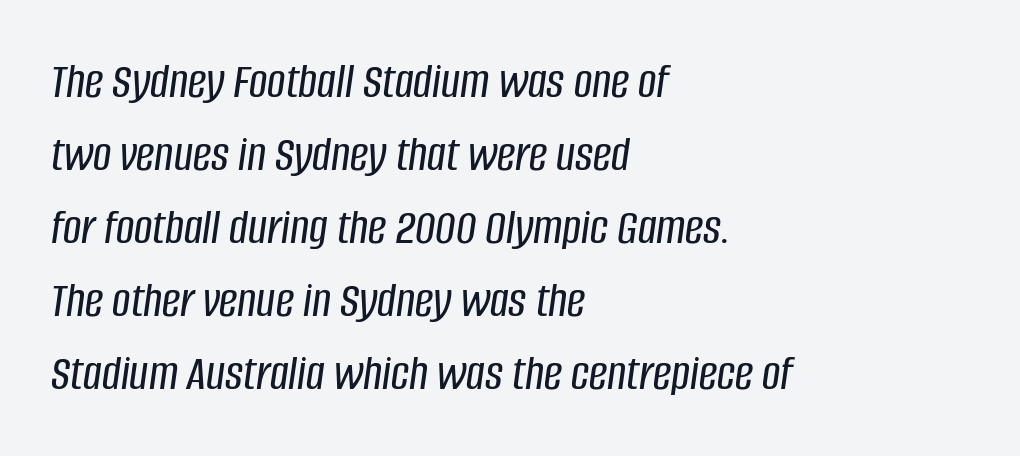
The image shows 51 px condensed type, italic (leaning right); set left-aligned, normal line spacing (1.43x), normal letter spacing, not underlined; low stroke contrast and a large x-height.
